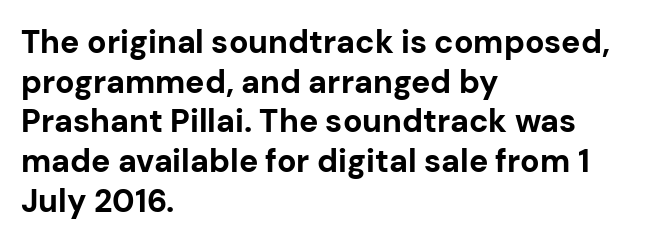
{"serif": "no", "italic": "no", "bold": "yes", "weight": "bold", "width": "normal", "stroke_contrast": "low", "x_height": "medium", "monospaced": "no", "underline": "no", "align": "left", "line_spacing_ratio": 1.24, "letter_spacing": "normal", "letter_spacing_em": 0.0, "glyph_px": 32}
